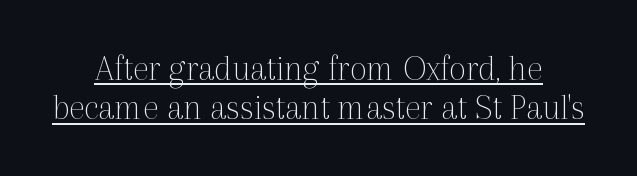
Serifs: yes, visible at the terminals of the letterforms. The passage shown is typed in a proportional face where columns would drift. Cramped leading. No chunkiness to these letters — they're not bold. Designer's note — italics off, roman on.
